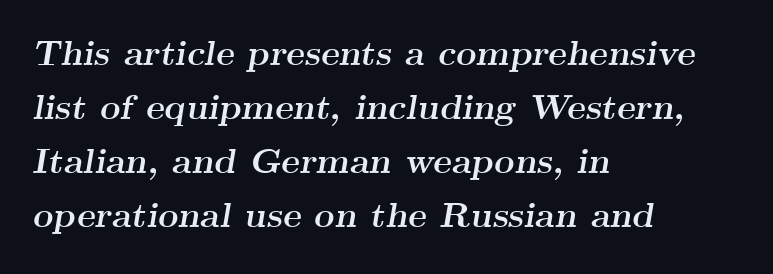
The sample has been set heavy, in full bold. Underlining? Definitely not there. Does the type have serifs? Yes, each stem ends in a small foot. Note the varied advance widths — an 'i' is clearly narrower than an 'm'. Notice how the stems are inclined rather than vertical — that's the hallmark of italics. Short and long lines alike share a common starting point at left.
